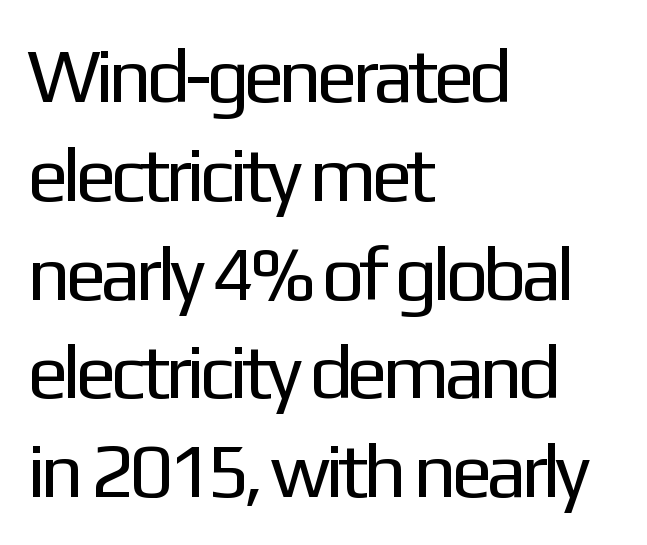
Check the space under the baseline: it is left empty. Italic: no, the glyphs are upright roman. If you measured baseline to baseline, you'd find a middling distance. Think of a printed novel: that variable character pitch is what you see here. Compared with a typical body face, this is equally light or lighter still.
